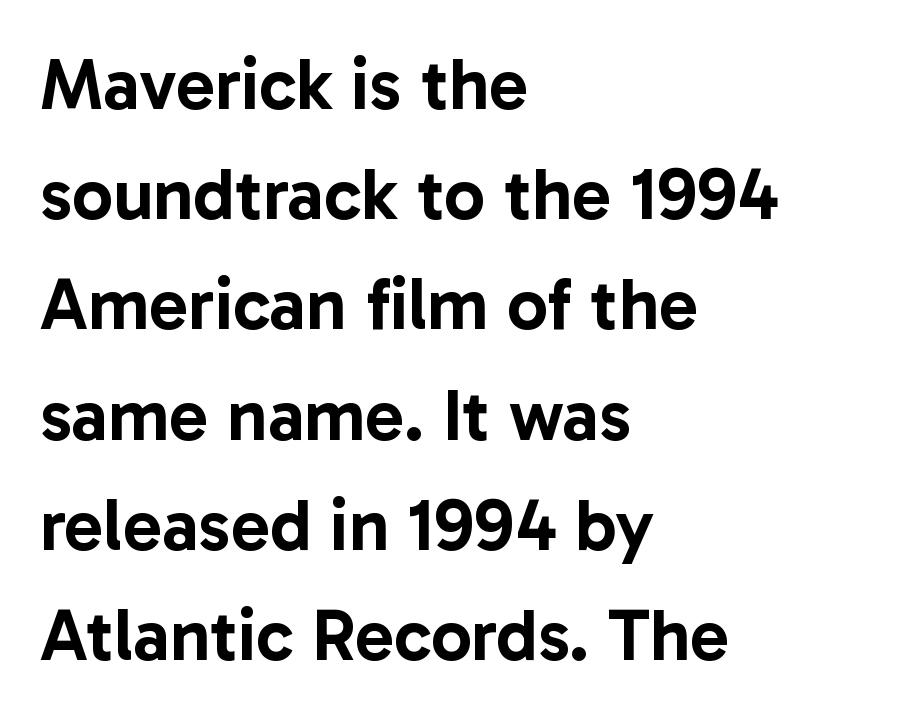
The image shows 73 px sans-serif type, upright; set left-aligned, normal line spacing (1.51x), normal letter spacing, not underlined; low stroke contrast and a medium x-height.
